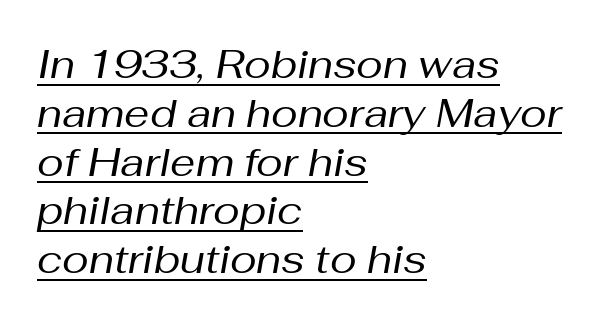
The image shows 40 px regular-weight type, italic (leaning right); set left-aligned, line spacing 1.22x, normal letter spacing, underlined; medium stroke contrast and a medium x-height.
